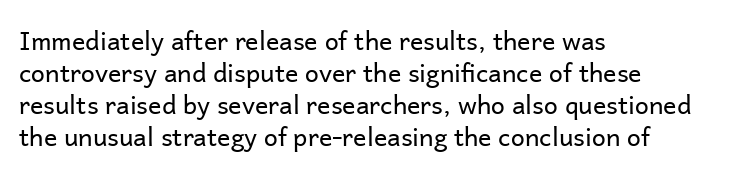
The image shows 25 px text type, upright; set left-aligned, normal line spacing (1.28x), normal letter spacing, not underlined.
